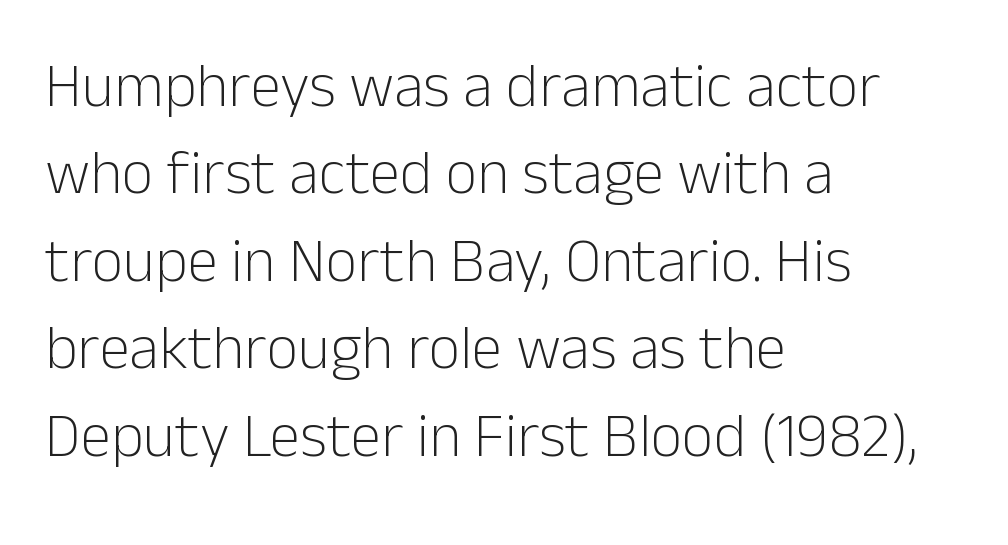
Q: Is the text bold? A: No.
Q: Is the text italic (slanted)? A: No, it is upright.
Q: Is the typeface a serif or a sans-serif typeface? A: Sans-serif.
Q: Is the text underlined? A: No.
Q: How is the paragraph aligned? A: Left-aligned.
Q: Is the spacing between letters normal or unusually wide? A: Normal.
Q: Is the spacing between lines tight, normal or loose? A: Normal.
Q: Width (condensed, normal, or wide)? A: Normal.
Q: Stroke contrast? A: Low.
Q: x-height? A: Medium.
Q: Monospaced? A: No.
